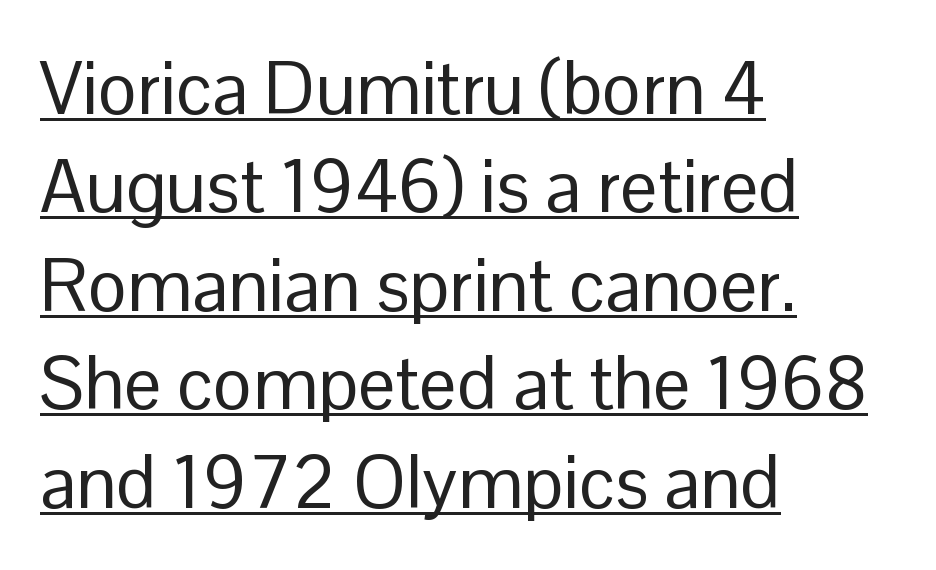
{"serif": "no", "italic": "no", "bold": "no", "weight": "regular", "width": "normal", "stroke_contrast": "low", "x_height": "medium", "monospaced": "no", "underline": "yes", "align": "left", "line_spacing": "normal", "line_spacing_ratio": 1.33, "letter_spacing": "normal", "letter_spacing_em": 0.0, "glyph_px": 74}
